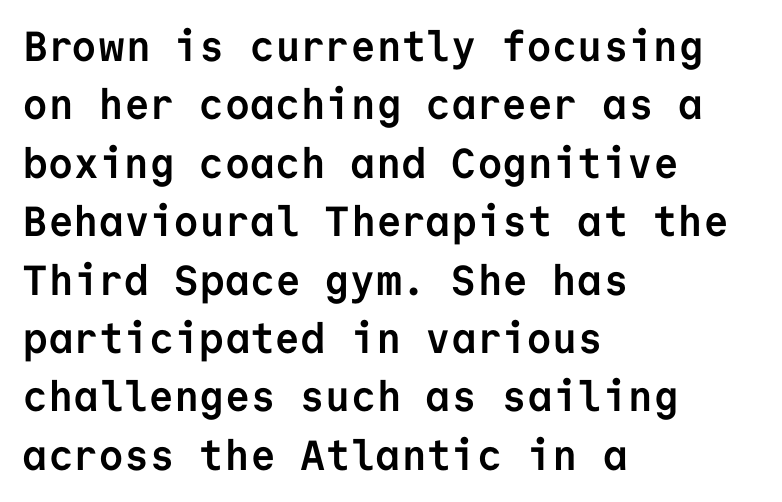
{"serif": "no", "italic": "no", "bold": "yes", "weight": "semibold", "width": "normal", "stroke_contrast": "low", "x_height": "medium", "monospaced": "yes", "underline": "no", "align": "left", "line_spacing": "normal", "line_spacing_ratio": 1.39, "letter_spacing": "normal", "letter_spacing_em": 0.0, "glyph_px": 42}
